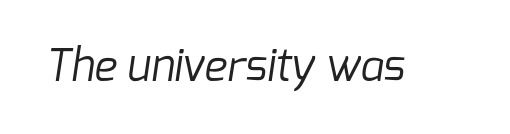
Q: Is the text bold? A: No.
Q: Is the typeface a serif or a sans-serif typeface? A: Sans-serif.
Q: Is the text underlined? A: No.
Q: Is the spacing between letters normal or unusually wide? A: Normal.
Q: Width (condensed, normal, or wide)? A: Normal.
Q: Stroke contrast? A: Low.
Q: x-height? A: Medium.
Q: Monospaced? A: No.
